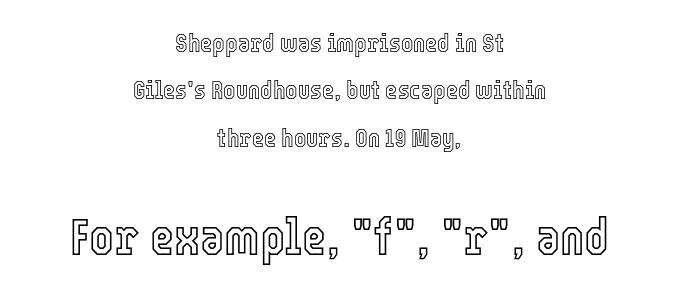
Typesetter's note — lower block bumped up in size, upper block left smaller. Beneath every word, the page is bare. A typesetter would call this proportional, since set widths differ per character. Compared with a flush-left layout, this one balances lines on the center instead.
